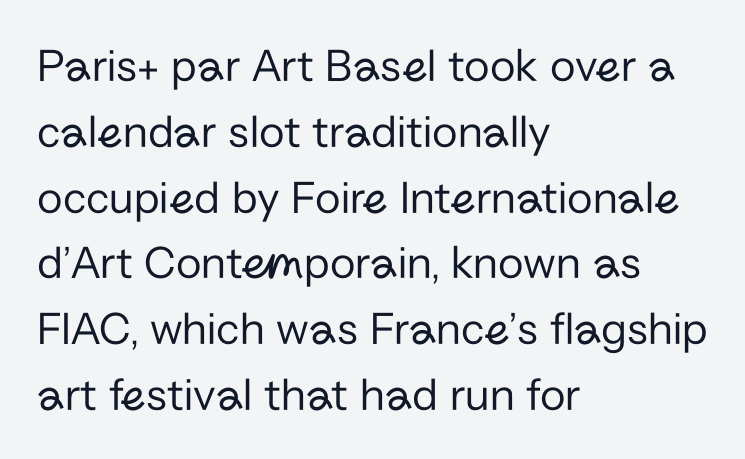
{"serif": "no", "italic": "no", "bold": "no", "weight": "regular", "width": "normal", "stroke_contrast": "low", "x_height": "medium", "monospaced": "no", "underline": "no", "align": "left", "line_spacing": "normal", "line_spacing_ratio": 1.4, "letter_spacing": "normal", "letter_spacing_em": 0.0, "glyph_px": 47}
